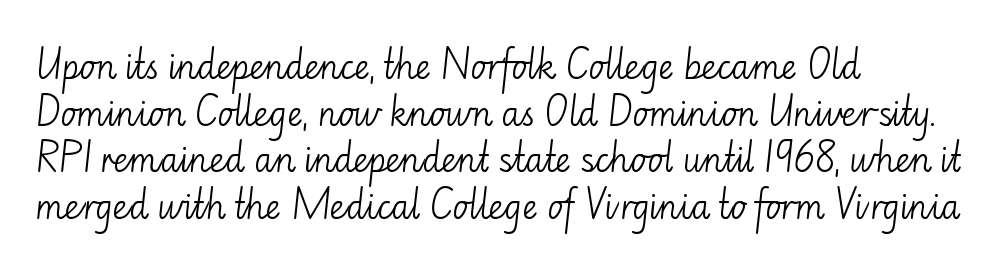
The image shows 33 px light sans-serif type; set left-aligned, normal line spacing (1.41x), normal letter spacing, not underlined; low stroke contrast and a small x-height.
